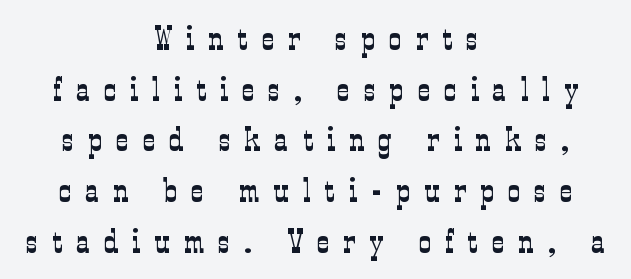
{"serif": "yes", "italic": "no", "bold": "no", "weight": "light", "width": "condensed", "stroke_contrast": "low", "x_height": "medium", "monospaced": "no", "underline": "no", "align": "center", "line_spacing": "normal", "line_spacing_ratio": 1.49, "letter_spacing": "wide", "letter_spacing_em": 0.42, "glyph_px": 34}
